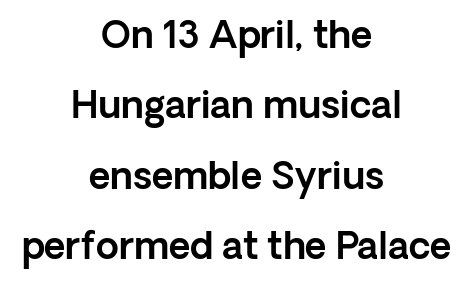
Clear beneath every line of the passage. The rag falls on both sides of this text block equally. Spacing verdict: proportional, widths tailored to each character. Each word holds together tightly as a unit, with standard inter-letter gaps. Upright lettering throughout.
